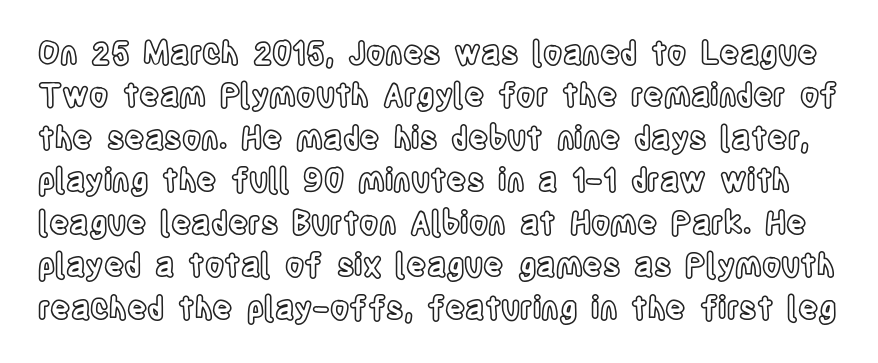
This sample has the flowing, uneven cadence of proportional lettering. The specimen reads as upright at a glance. Descender tails drop into unmarked territory. Each word holds together tightly as a unit, with standard inter-letter gaps. Honestly, the row spacing looks completely unremarkable.
